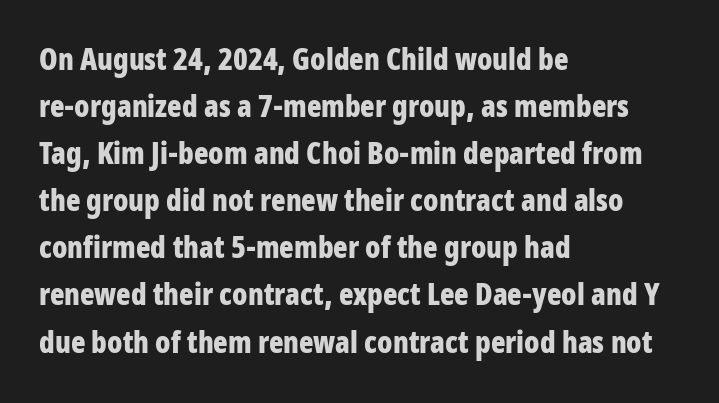
Q: Is the text bold? A: Yes.
Q: Is the text italic (slanted)? A: No, it is upright.
Q: Is the typeface a serif or a sans-serif typeface? A: Sans-serif.
Q: Is the text underlined? A: No.
Q: How is the paragraph aligned? A: Left-aligned.
Q: Is the spacing between letters normal or unusually wide? A: Normal.
Q: Is the spacing between lines tight, normal or loose? A: Normal.
Q: Width (condensed, normal, or wide)? A: Condensed.
Q: Stroke contrast? A: Low.
Q: x-height? A: Large.
Q: Monospaced? A: No.
